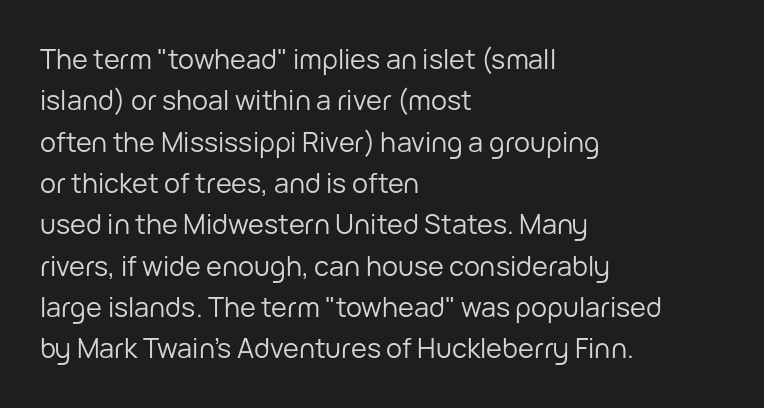
The image shows 27 px text type, upright; set left-aligned, normal line spacing (1.53x), normal letter spacing, not underlined.
